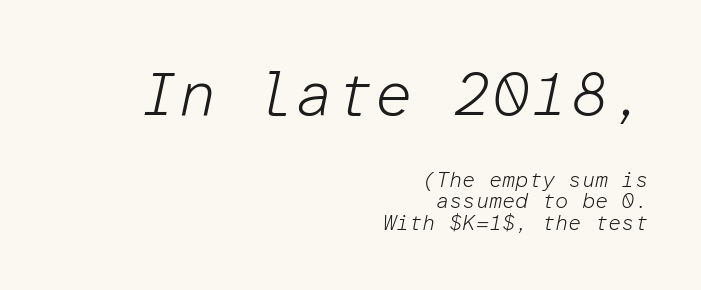
{"italic": "yes", "lean": "right", "slant_degrees": 12, "bold": "no", "weight": "light", "width": "normal", "stroke_contrast": "low", "x_height": "medium", "monospaced": "yes", "underline": "no", "align": "right", "line_spacing": "tight", "line_spacing_ratio": 1.02, "letter_spacing": "normal", "letter_spacing_em": 0.0, "larger_block": "first", "size_ratio": 2.95, "glyph_px": 62}
